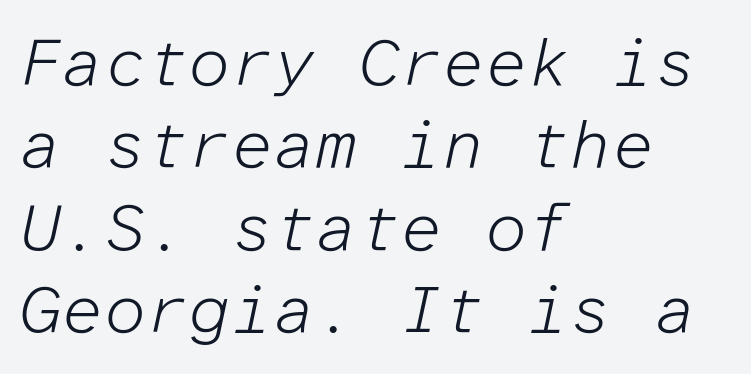
{"italic": "yes", "lean": "right", "slant_degrees": 12, "bold": "no", "weight": "light", "width": "normal", "stroke_contrast": "low", "x_height": "medium", "monospaced": "yes", "underline": "no", "align": "left", "line_spacing_ratio": 1.23, "letter_spacing": "normal", "letter_spacing_em": 0.0, "glyph_px": 67}
